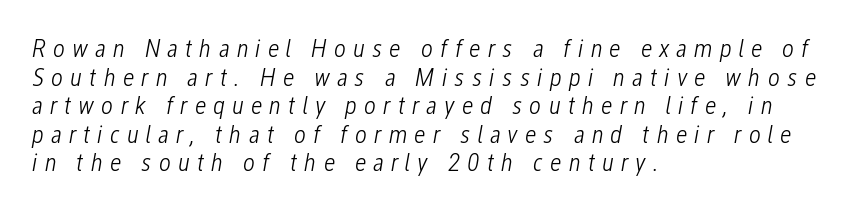
The image shows 26 px text type, italic (leaning right); set left-aligned, tight line spacing (1.1x), unusually wide letter spacing (+0.27 em), not underlined.
